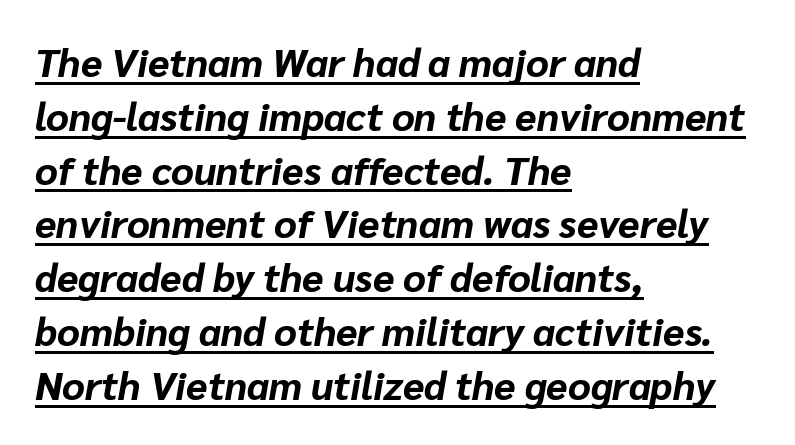
The image shows 39 px bold type, italic (leaning right); set left-aligned, normal line spacing (1.38x), normal letter spacing, underlined; low stroke contrast and a medium x-height.
